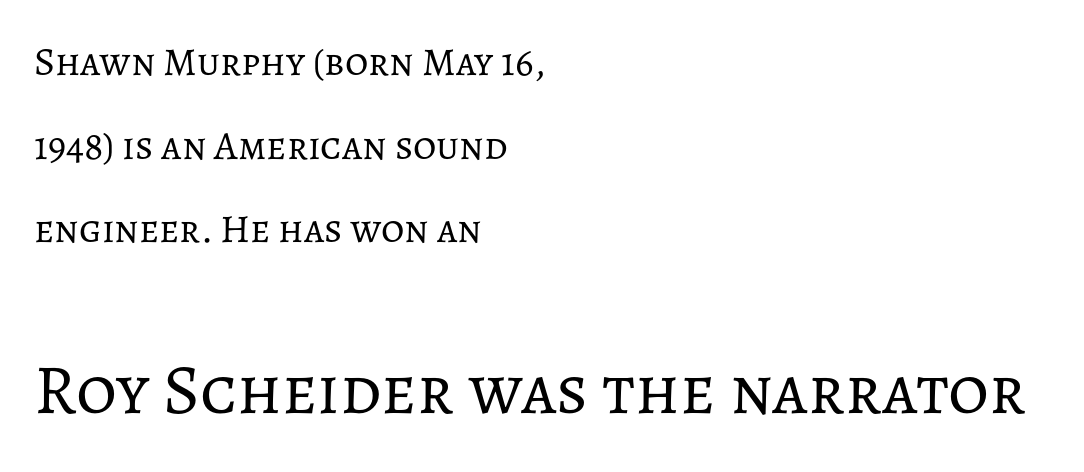
{"italic": "no", "bold": "no", "weight": "regular", "width": "normal", "stroke_contrast": "low", "x_height": "medium", "monospaced": "no", "underline": "no", "align": "left", "line_spacing": "loose", "line_spacing_ratio": 2.09, "letter_spacing": "normal", "letter_spacing_em": 0.0, "larger_block": "second", "size_ratio": 1.75, "glyph_px": 70}
